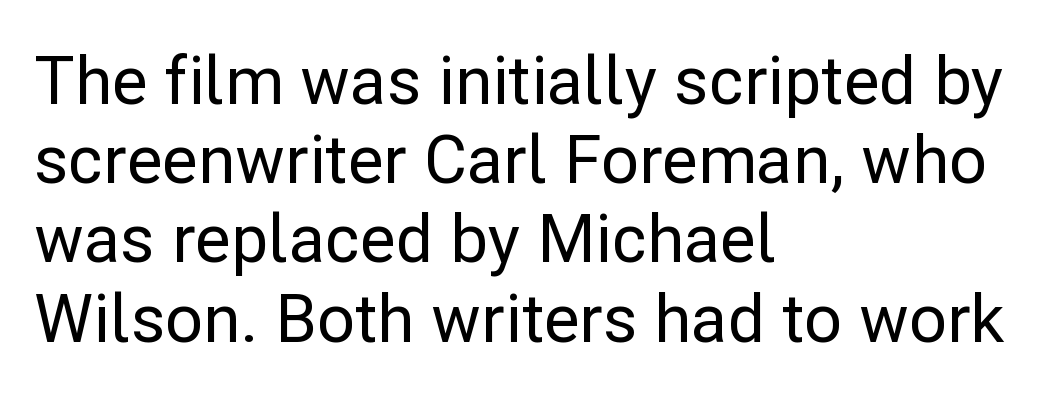
Q: Is the text italic (slanted)? A: No, it is upright.
Q: Is the typeface a serif or a sans-serif typeface? A: Sans-serif.
Q: Is the text underlined? A: No.
Q: How is the paragraph aligned? A: Left-aligned.
Q: Is the spacing between letters normal or unusually wide? A: Normal.
Q: Width (condensed, normal, or wide)? A: Normal.
Q: Stroke contrast? A: Low.
Q: x-height? A: Medium.
Q: Monospaced? A: No.
